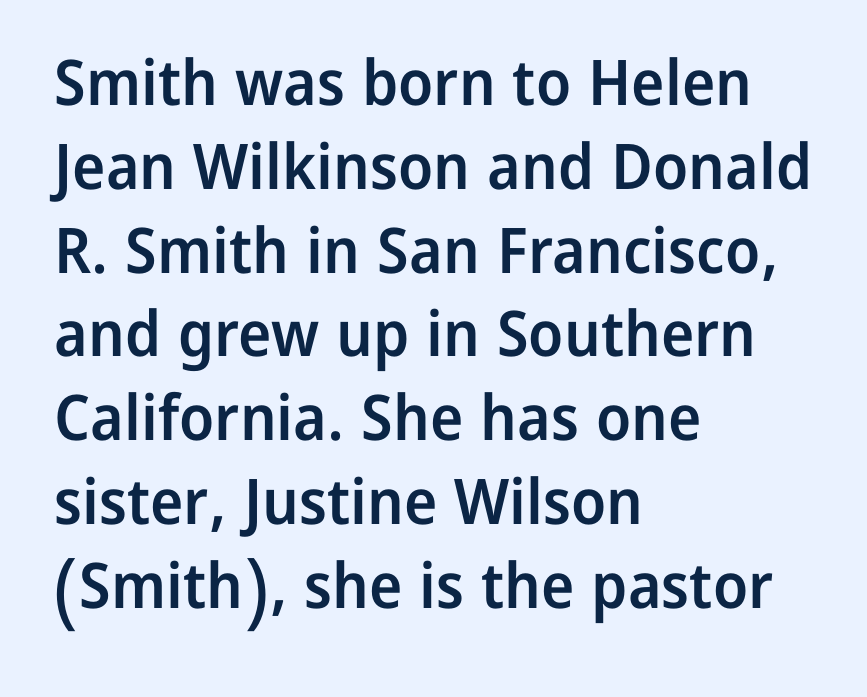
This sample uses an upright cut, with every glyph sitting square on the baseline. The passage shown is semibold, sitting just below true bold. Plain, unruled lines of type. Layout note: lines flush left. Varying glyph widths throughout — classic text-font behaviour.
